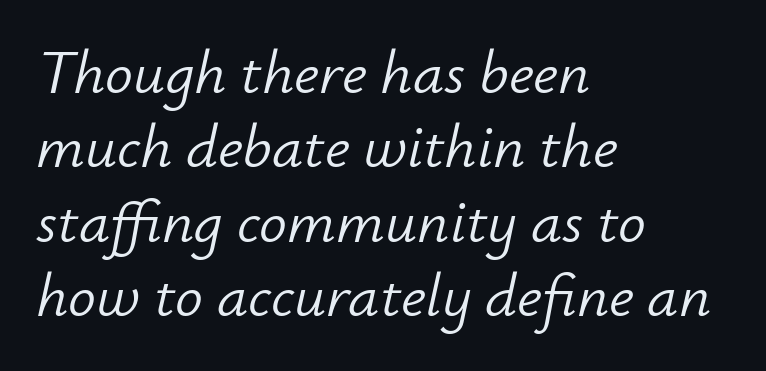
No letter is thick-stroked: the sample isn't bold. Note the varied advance widths — an 'i' is clearly narrower than an 'm'. Unmarked baselines from the first word to the last. Slant detected: the letters are inclined. These lines stack with their left ends in a neat column.
